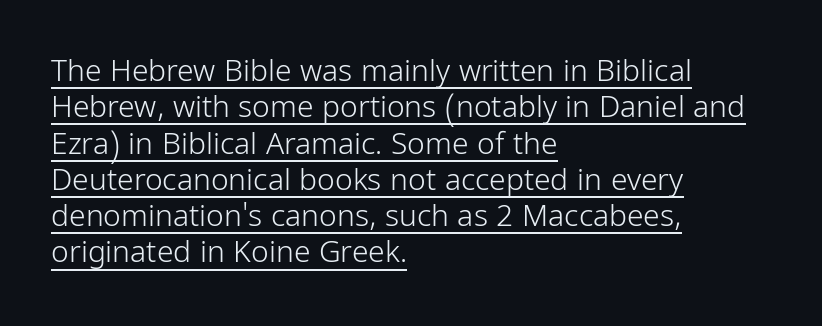
The image shows 30 px light, condensed sans-serif type, upright; set left-aligned, line spacing 1.21x, normal letter spacing, underlined; low stroke contrast and a medium x-height.
